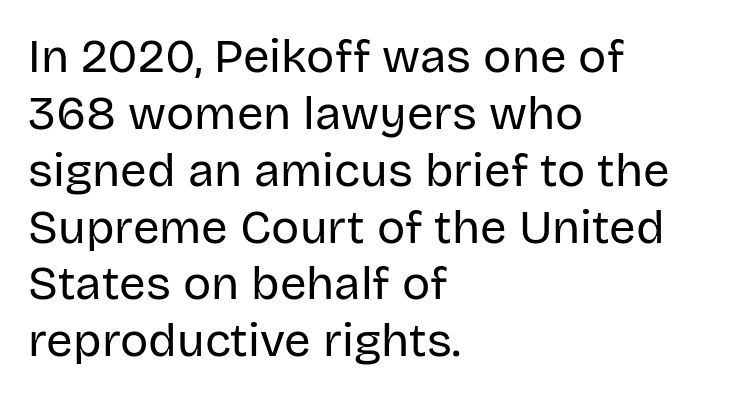
{"serif": "no", "italic": "no", "bold": "no", "weight": "regular", "width": "normal", "stroke_contrast": "low", "x_height": "large", "monospaced": "no", "underline": "no", "align": "left", "line_spacing_ratio": 1.21, "letter_spacing": "normal", "letter_spacing_em": 0.0, "glyph_px": 47}
